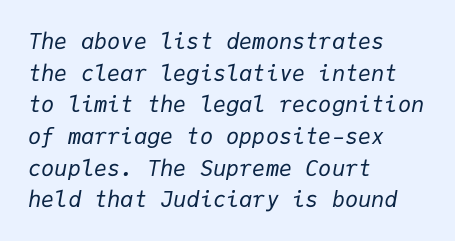
The image shows 22 px text type, italic (leaning right); set left-aligned, normal line spacing (1.44x), normal letter spacing, not underlined.
